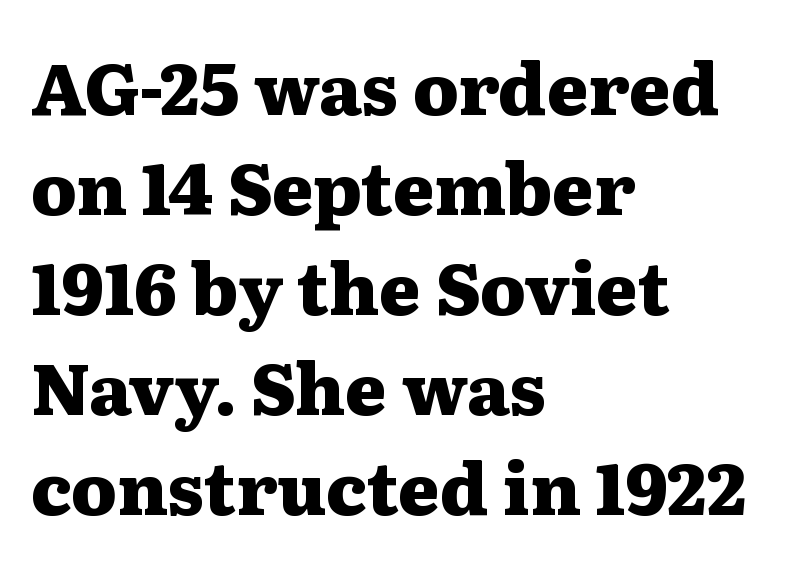
The image shows 71 px heavy, wide serif type, upright; set left-aligned, normal line spacing (1.41x), normal letter spacing, not underlined; medium stroke contrast and a medium x-height.
